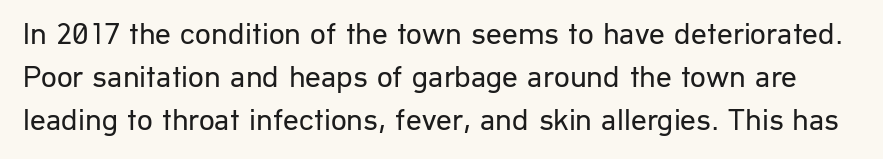
{"serif": "no", "italic": "no", "bold": "no", "weight": "regular", "width": "normal", "stroke_contrast": "low", "x_height": "medium", "monospaced": "no", "underline": "no", "line_spacing": "normal", "line_spacing_ratio": 1.38, "letter_spacing": "normal", "letter_spacing_em": 0.0, "glyph_px": 31}
